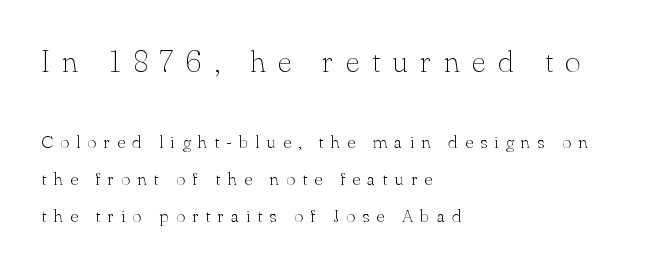
Q: Is the text bold? A: No.
Q: Is the text italic (slanted)? A: No, it is upright.
Q: Is the typeface a serif or a sans-serif typeface? A: Serif.
Q: Is the text underlined? A: No.
Q: How is the paragraph aligned? A: Left-aligned.
Q: Is the spacing between letters normal or unusually wide? A: Unusually wide.
Q: Is the spacing between lines tight, normal or loose? A: Loose.
Q: Which block of text is set in a larger size, the first (top) or the second (bottom)? A: The first (top) one.
Q: Width (condensed, normal, or wide)? A: Normal.
Q: Stroke contrast? A: Low.
Q: x-height? A: Small.
Q: Monospaced? A: No.
